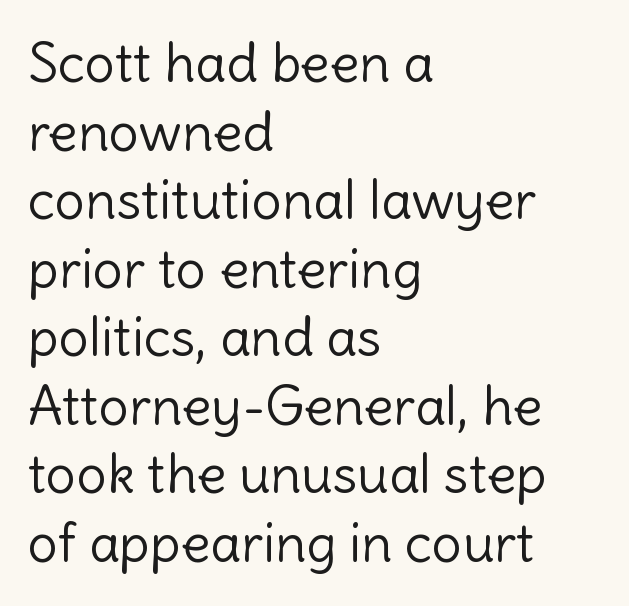
Q: Is the text bold? A: No.
Q: Is the text italic (slanted)? A: No, it is upright.
Q: Is the typeface a serif or a sans-serif typeface? A: Sans-serif.
Q: Is the text underlined? A: No.
Q: How is the paragraph aligned? A: Left-aligned.
Q: Is the spacing between letters normal or unusually wide? A: Normal.
Q: Is the spacing between lines tight, normal or loose? A: Normal.
Q: Width (condensed, normal, or wide)? A: Normal.
Q: x-height? A: Medium.
Q: Monospaced? A: No.
